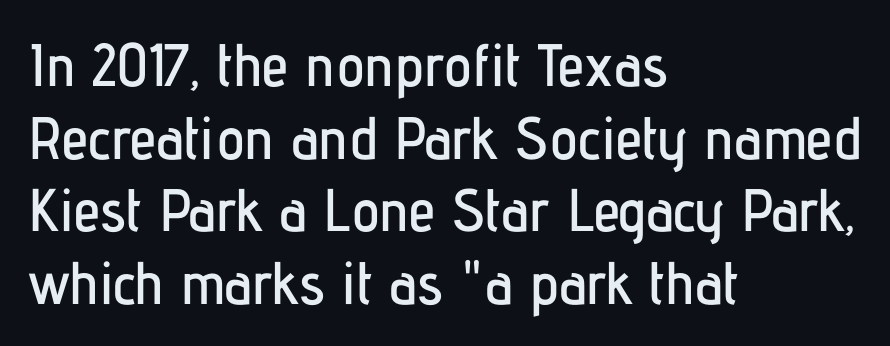
Q: Is the text italic (slanted)? A: No, it is upright.
Q: Is the typeface a serif or a sans-serif typeface? A: Sans-serif.
Q: Is the text underlined? A: No.
Q: How is the paragraph aligned? A: Left-aligned.
Q: Is the spacing between letters normal or unusually wide? A: Normal.
Q: Width (condensed, normal, or wide)? A: Condensed.
Q: Stroke contrast? A: Low.
Q: x-height? A: Medium.
Q: Monospaced? A: No.
